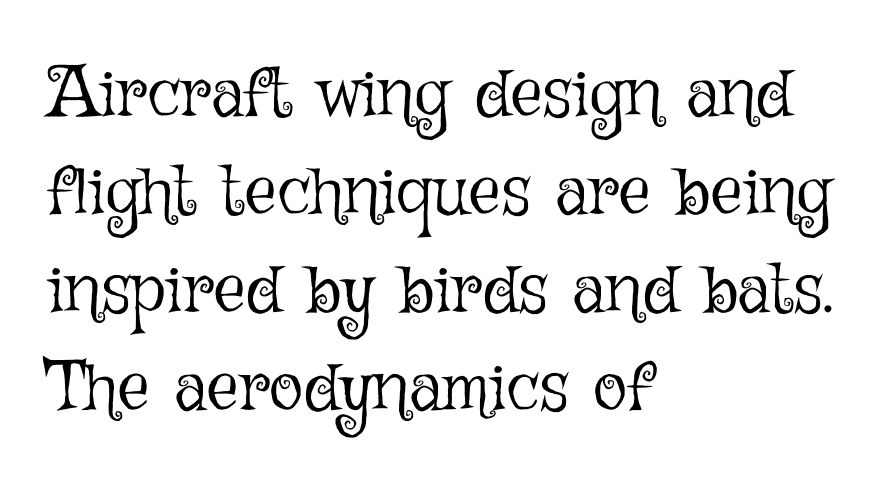
{"italic": "no", "bold": "no", "weight": "light", "width": "normal", "stroke_contrast": "low", "x_height": "medium", "monospaced": "no", "underline": "no", "align": "left", "line_spacing": "normal", "line_spacing_ratio": 1.38, "letter_spacing": "normal", "letter_spacing_em": 0.0, "glyph_px": 71}
